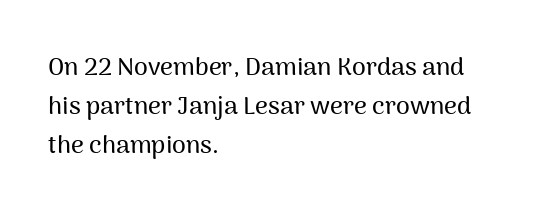
{"italic": "no", "underline": "no", "align": "left", "line_spacing": "normal", "line_spacing_ratio": 1.56, "letter_spacing": "normal", "letter_spacing_em": 0.0, "glyph_px": 25}
